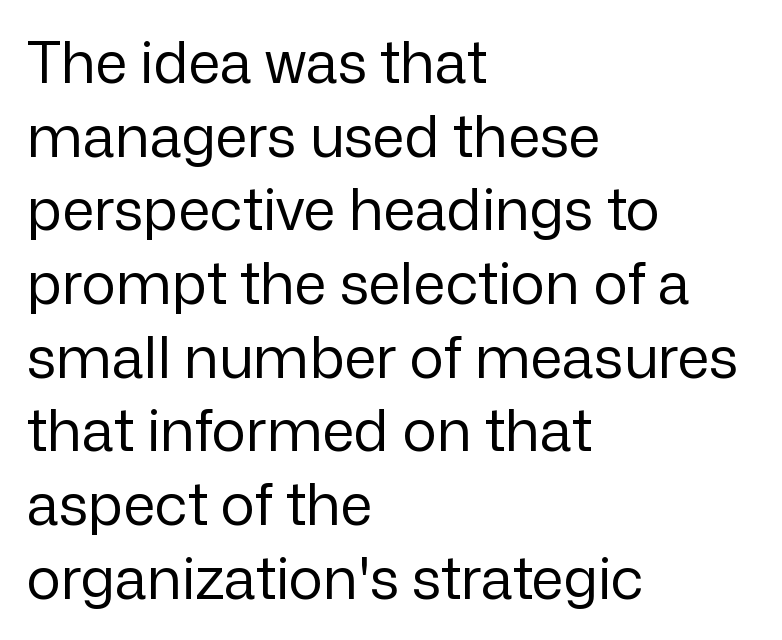
In CSS terms this would be text-align: left. Each letter's strokes conclude bluntly, with no projecting serifs. Summary of weight: not heavy and not bold. Only glyphs here, with clear space below each row.
